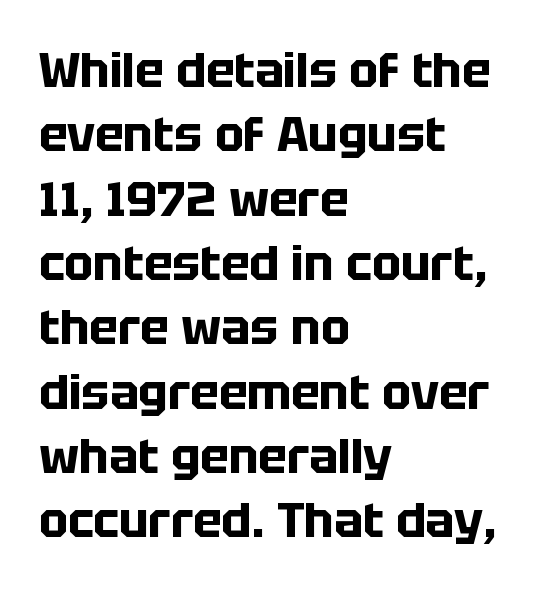
You could not count columns in this text — the font is proportionally spaced. Default kerning and tracking; the words read as compact shapes. Check under the words: just untouched page. What weight is shown? A full bold with thick strokes. A student would call this left alignment; a typographer would say flush left, rag right. This rendering employs a face without finishing strokes, i.e., a sans-serif.
